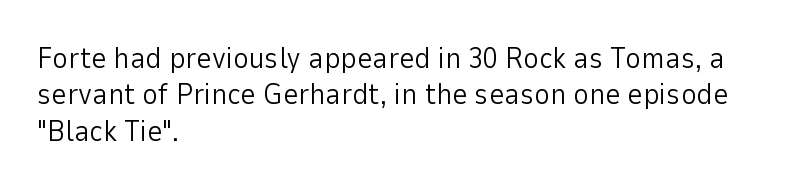
The image shows 30 px light sans-serif type, upright; set left-aligned, line spacing 1.21x, normal letter spacing, not underlined; low stroke contrast and a medium x-height.
